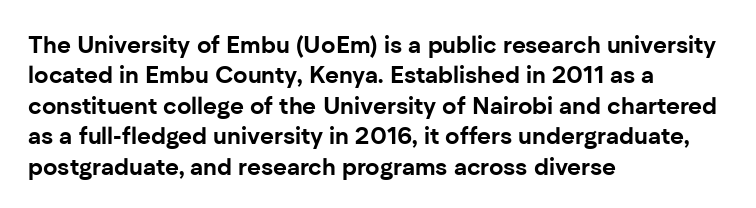
Q: Is the text bold? A: Yes.
Q: Is the text italic (slanted)? A: No, it is upright.
Q: Is the text underlined? A: No.
Q: How is the paragraph aligned? A: Left-aligned.
Q: Is the spacing between letters normal or unusually wide? A: Normal.
Q: Is the spacing between lines tight, normal or loose? A: Normal.
